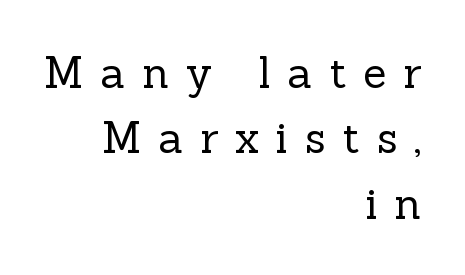
The image shows 43 px regular-weight serif type, upright; set right-aligned, normal line spacing (1.52x), unusually wide letter spacing (+0.39 em), not underlined; a medium x-height.
